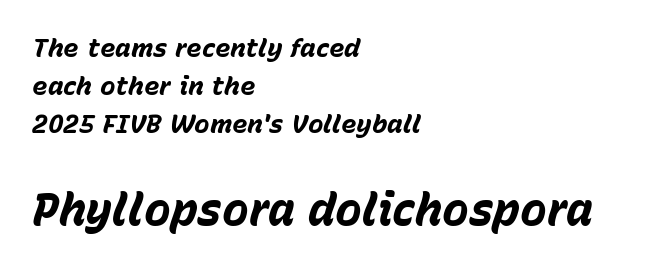
The image shows 45 px bold type, italic (leaning right); set left-aligned, normal line spacing (1.46x), normal letter spacing, not underlined; the second (bottom) block is 1.73x larger; low stroke contrast and a medium x-height.
